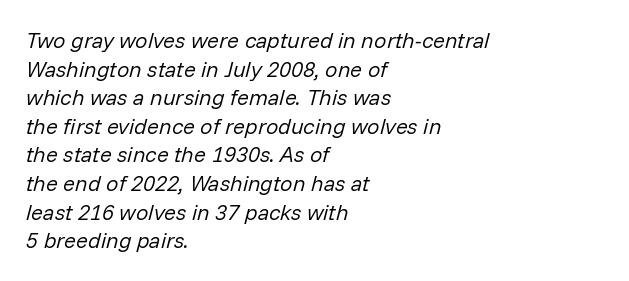
{"italic": "yes", "lean": "right", "slant_degrees": 14, "bold": "no", "underline": "no", "align": "left", "line_spacing": "normal", "line_spacing_ratio": 1.3, "letter_spacing": "normal", "letter_spacing_em": 0.0, "glyph_px": 22}
